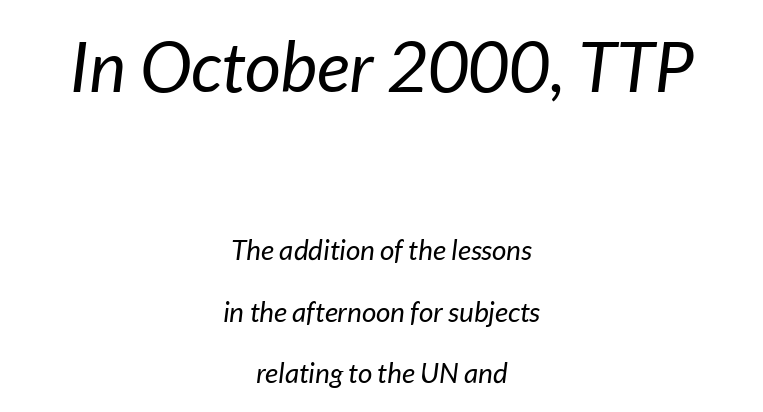
{"italic": "yes", "lean": "right", "slant_degrees": 7, "bold": "no", "weight": "regular", "width": "normal", "stroke_contrast": "low", "x_height": "medium", "monospaced": "no", "underline": "no", "align": "center", "line_spacing": "loose", "line_spacing_ratio": 2.2, "letter_spacing": "normal", "letter_spacing_em": 0.0, "larger_block": "first", "size_ratio": 2.5, "glyph_px": 70}
